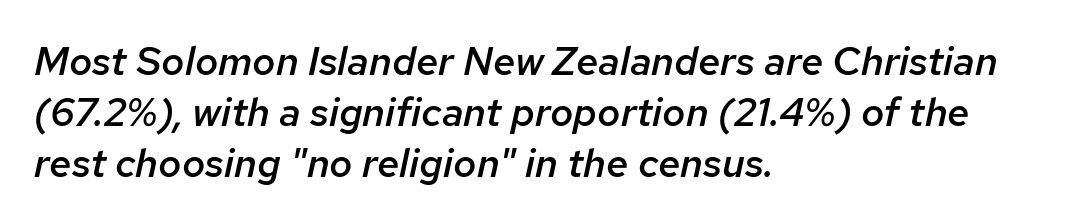
The image shows 40 px semibold type, italic (leaning right); set left-aligned, normal line spacing (1.27x), normal letter spacing, not underlined; low stroke contrast and a medium x-height.
